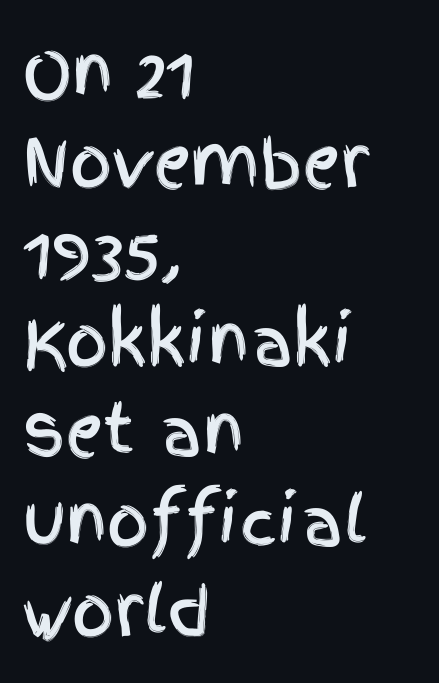
Q: Is the text italic (slanted)? A: No, it is upright.
Q: Is the typeface a serif or a sans-serif typeface? A: Sans-serif.
Q: Is the text underlined? A: No.
Q: How is the paragraph aligned? A: Left-aligned.
Q: Is the spacing between letters normal or unusually wide? A: Normal.
Q: Is the spacing between lines tight, normal or loose? A: Normal.
Q: Width (condensed, normal, or wide)? A: Condensed.
Q: x-height? A: Large.
Q: Monospaced? A: No.
